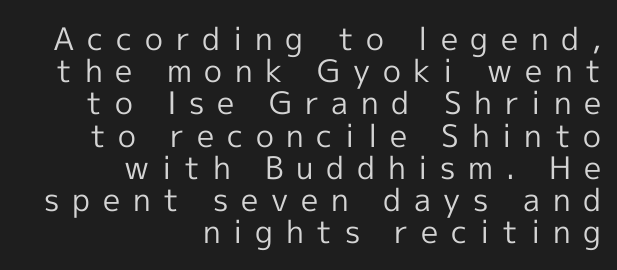
The image shows 31 px regular-weight sans-serif type, upright; set right-aligned, tight line spacing (1.04x), unusually wide letter spacing (+0.41 em), not underlined; a medium x-height.
